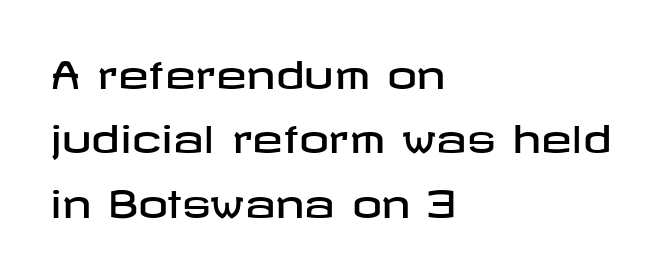
Q: Is the text italic (slanted)? A: No, it is upright.
Q: Is the typeface a serif or a sans-serif typeface? A: Sans-serif.
Q: Is the text underlined? A: No.
Q: How is the paragraph aligned? A: Left-aligned.
Q: Is the spacing between letters normal or unusually wide? A: Normal.
Q: Width (condensed, normal, or wide)? A: Wide.
Q: Stroke contrast? A: Low.
Q: x-height? A: Medium.
